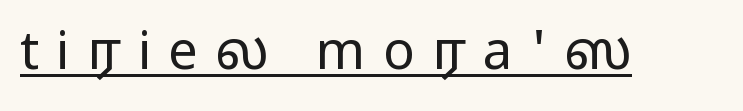
The image shows 53 px regular-weight, wide sans-serif type, upright; set unusually wide letter spacing (+0.32 em), underlined; low stroke contrast and a medium x-height.
